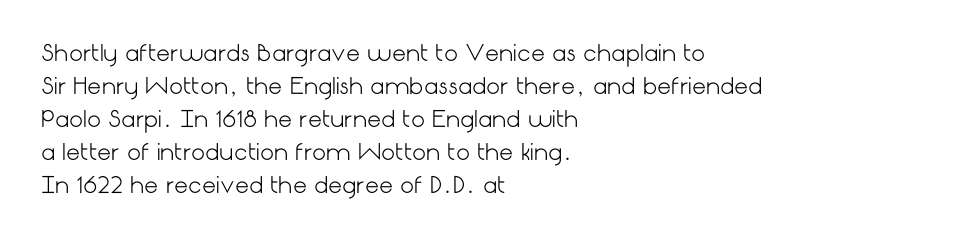
Q: Is the text bold? A: No.
Q: Is the text italic (slanted)? A: No, it is upright.
Q: Is the text underlined? A: No.
Q: How is the paragraph aligned? A: Left-aligned.
Q: Is the spacing between letters normal or unusually wide? A: Normal.
Q: Is the spacing between lines tight, normal or loose? A: Normal.
